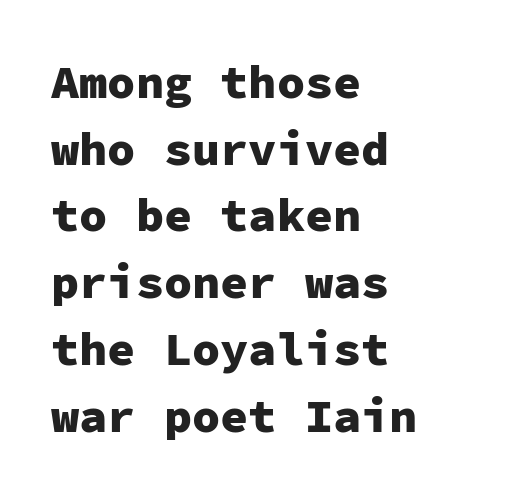
{"serif": "no", "italic": "no", "bold": "yes", "weight": "heavy", "width": "normal", "stroke_contrast": "low", "x_height": "medium", "monospaced": "yes", "underline": "no", "align": "left", "line_spacing": "normal", "line_spacing_ratio": 1.42, "letter_spacing": "normal", "letter_spacing_em": 0.0, "glyph_px": 47}
